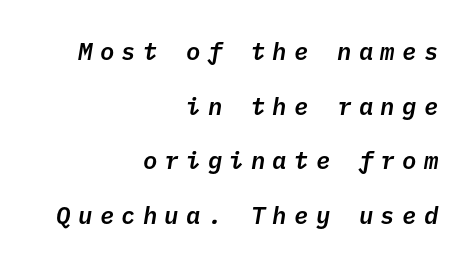
Q: Is the text italic (slanted)? A: Yes, it leans right by about 10 degrees.
Q: Is the text underlined? A: No.
Q: How is the paragraph aligned? A: Right-aligned.
Q: Is the spacing between letters normal or unusually wide? A: Unusually wide.
Q: Is the spacing between lines tight, normal or loose? A: Loose.
